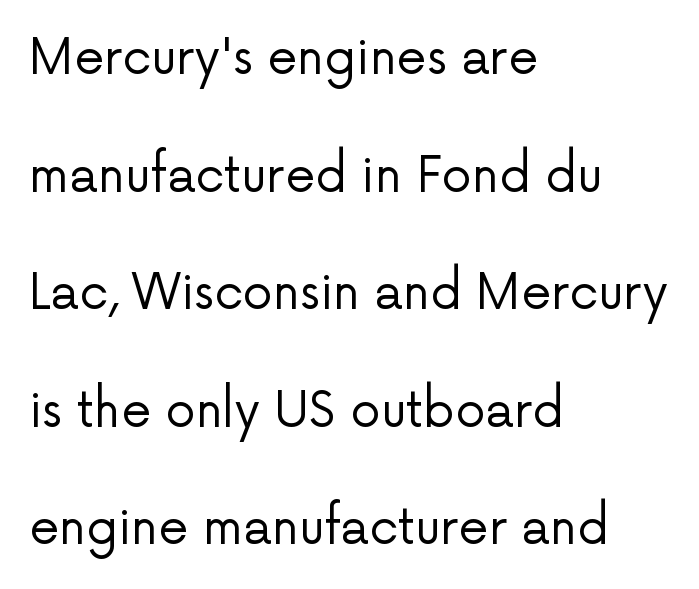
A typesetter would call this proportional, since set widths differ per character. Does the lettering tilt? It doesn't — this is upright. Underline: absent. Honestly, the rows look like they've been pulled way apart. These lines stack with their left ends in a neat column. Weight class: somewhere from thin through regular.
